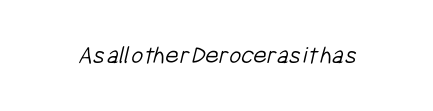
{"bold": "no", "underline": "no", "letter_spacing": "normal", "letter_spacing_em": 0.0, "glyph_px": 26}
